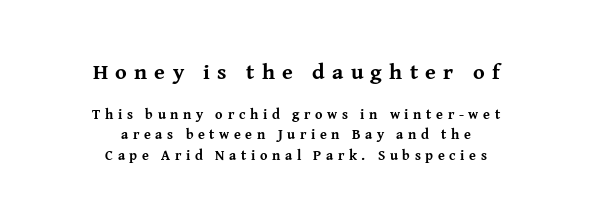
Q: Is the text bold? A: Yes.
Q: Is the text italic (slanted)? A: No, it is upright.
Q: Is the text underlined? A: No.
Q: How is the paragraph aligned? A: Centered.
Q: Is the spacing between letters normal or unusually wide? A: Unusually wide.
Q: Is the spacing between lines tight, normal or loose? A: Normal.
Q: Which block of text is set in a larger size, the first (top) or the second (bottom)? A: The first (top) one.
